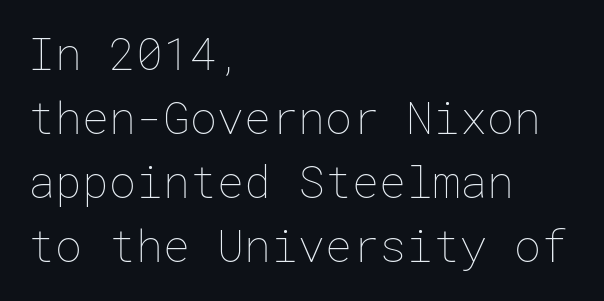
The image shows 45 px thin type, upright; set left-aligned, normal line spacing (1.42x), normal letter spacing, not underlined; low stroke contrast and a medium x-height.
